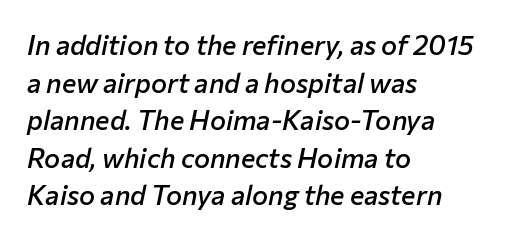
The letters sit at their default tracking, neither squeezed nor spread. The foot of each line stays bare and open. Firm but not heavy-handed strokes: this text is semibold. Every row of glyphs begins at an identical x-position on the left. A typesetter would mark this as italic.
